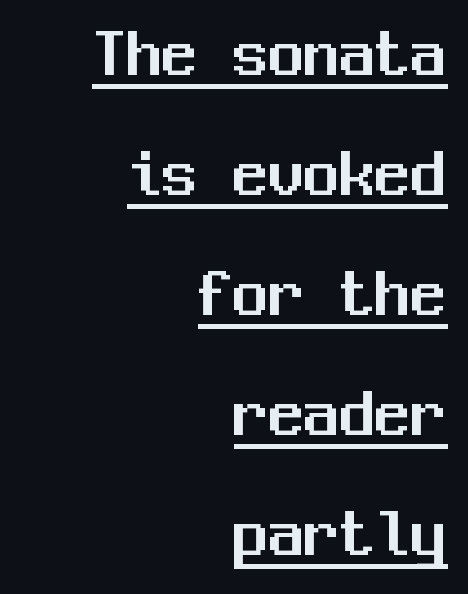
This sample uses plain, unmodified letter spacing. Spacing verdict: monospaced, one width for all characters. All the whitespace from short lines collects on the left. Caption: lettering with a line underneath. Does the leading feel generous? No, just average. This is sans-serif lettering, the kind often seen on screens and signage.
